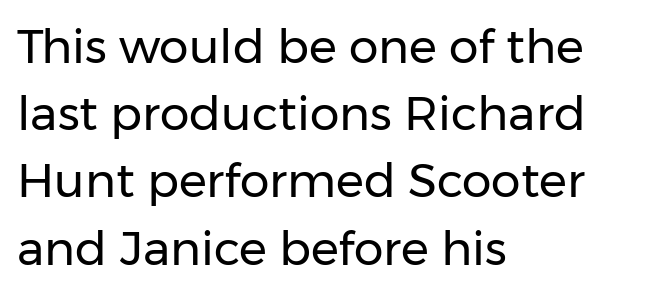
Q: Is the text bold? A: No.
Q: Is the text italic (slanted)? A: No, it is upright.
Q: Is the typeface a serif or a sans-serif typeface? A: Sans-serif.
Q: Is the text underlined? A: No.
Q: How is the paragraph aligned? A: Left-aligned.
Q: Is the spacing between letters normal or unusually wide? A: Normal.
Q: Is the spacing between lines tight, normal or loose? A: Normal.
Q: Width (condensed, normal, or wide)? A: Normal.
Q: Stroke contrast? A: Low.
Q: x-height? A: Medium.
Q: Monospaced? A: No.
